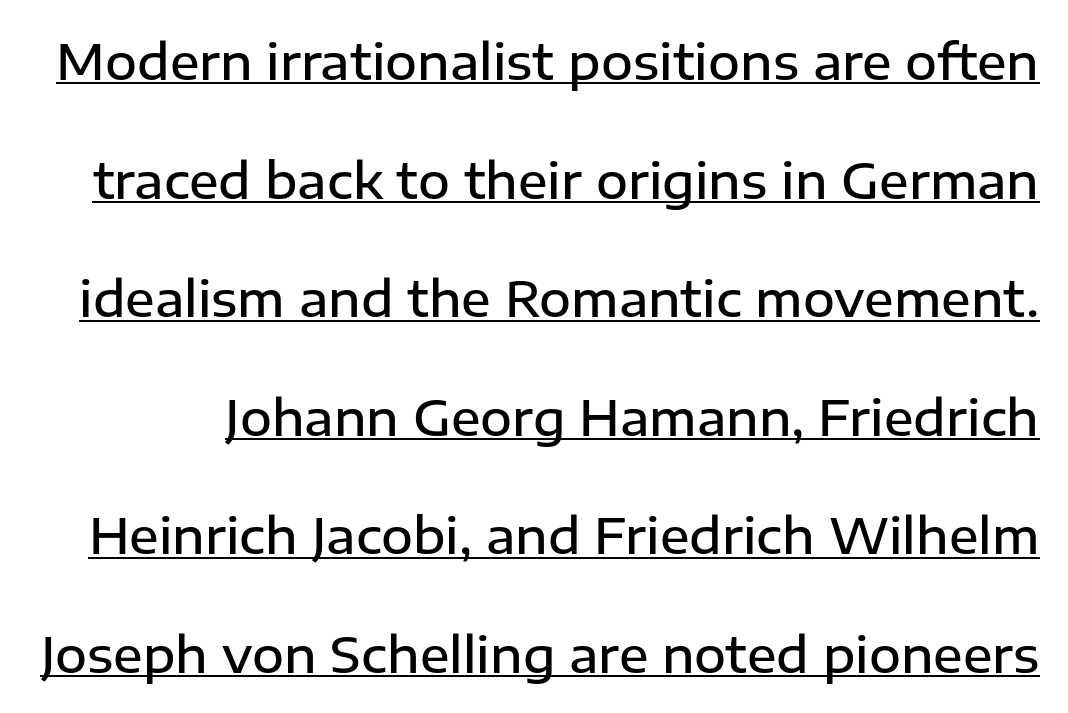
The image shows 49 px semibold sans-serif type, upright; set loose line spacing (2.42x), normal letter spacing, underlined; low stroke contrast and a medium x-height.
